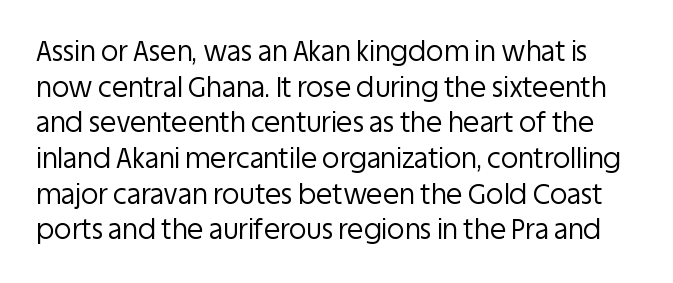
Only glyphs here, with clear space below each row. Does extra space separate the letters? No, they use regular spacing. Style check: upright. This sample keeps an unexceptional amount of space between lines. No extra ink here — the face is not bold.
